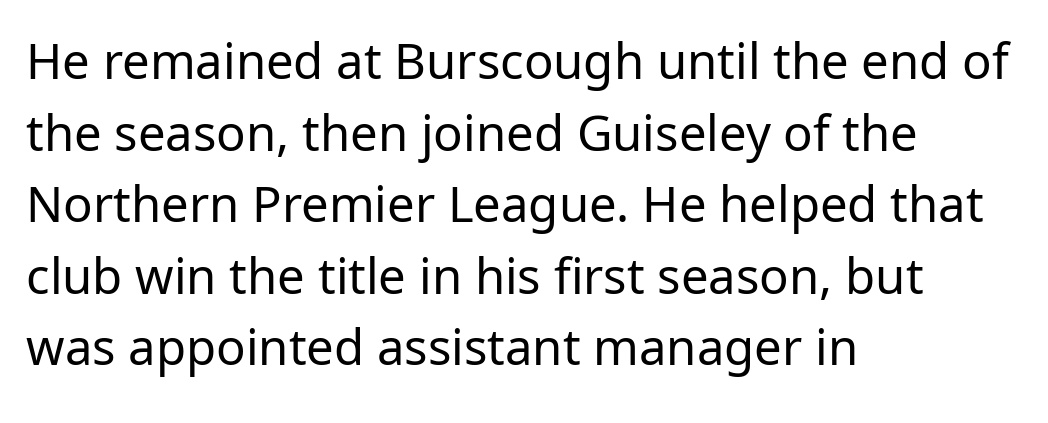
The image shows 49 px regular-weight sans-serif type, upright; set left-aligned, normal line spacing (1.46x), normal letter spacing, not underlined; low stroke contrast and a medium x-height.
